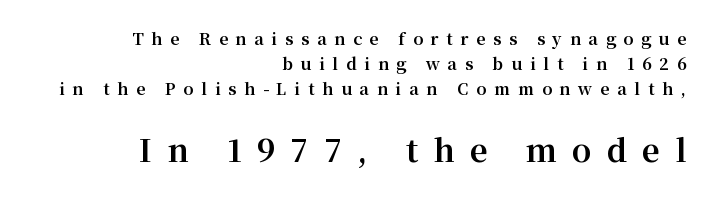
The image shows 31 px bold serif type, upright; set right-aligned, normal line spacing (1.56x), unusually wide letter spacing (+0.49 em), not underlined; the second (bottom) block is 1.94x larger; medium stroke contrast and a medium x-height.
